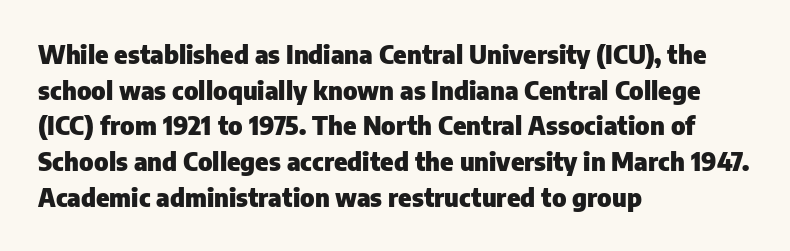
This rendering leaves character spacing at its baseline value. Any mark beneath the type? The region is blank. This is roman type, the default non-slanted kind. Pretty heavy lettering here — definitely bold. Notice how descenders clear the ascenders below comfortably — that's standard leading. All the whitespace from short lines collects on the right.
